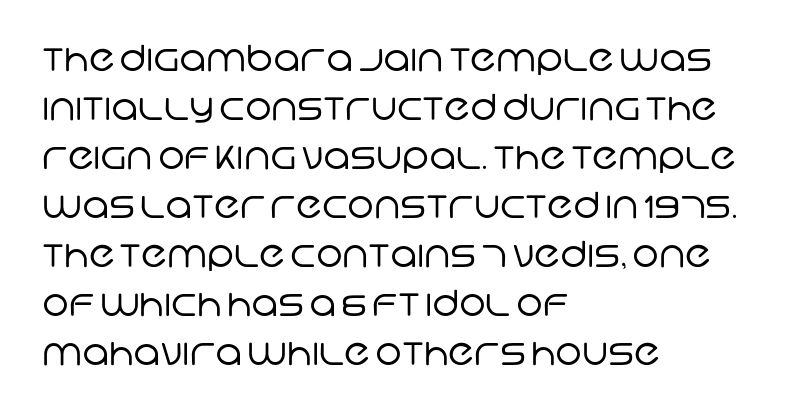
The image shows 36 px regular-weight sans-serif type; set left-aligned, normal line spacing (1.36x), normal letter spacing, not underlined; low stroke contrast and a large x-height.
